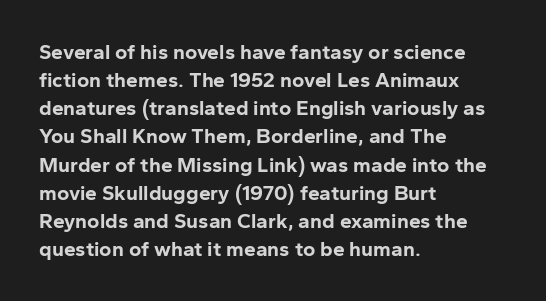
{"italic": "no", "bold": "yes", "underline": "no", "align": "left", "line_spacing": "normal", "line_spacing_ratio": 1.34, "letter_spacing": "normal", "letter_spacing_em": 0.0, "glyph_px": 21}
